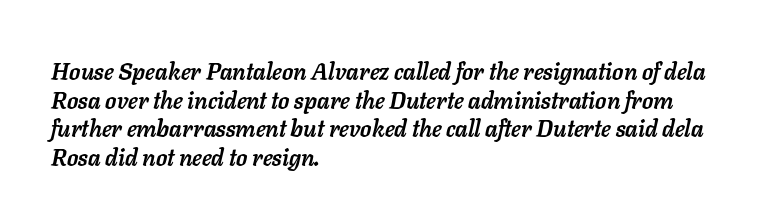
Q: Is the text bold? A: Yes.
Q: Is the text italic (slanted)? A: Yes, it leans right by about 11 degrees.
Q: Is the text underlined? A: No.
Q: How is the paragraph aligned? A: Left-aligned.
Q: Is the spacing between letters normal or unusually wide? A: Normal.
